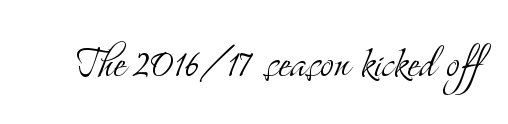
Q: Is the text bold? A: No.
Q: Is the text italic (slanted)? A: Yes.
Q: Is the typeface a serif or a sans-serif typeface? A: Serif.
Q: Is the text underlined? A: No.
Q: Is the spacing between letters normal or unusually wide? A: Normal.
Q: Width (condensed, normal, or wide)? A: Condensed.
Q: Stroke contrast? A: Medium.
Q: x-height? A: Small.
Q: Monospaced? A: No.
